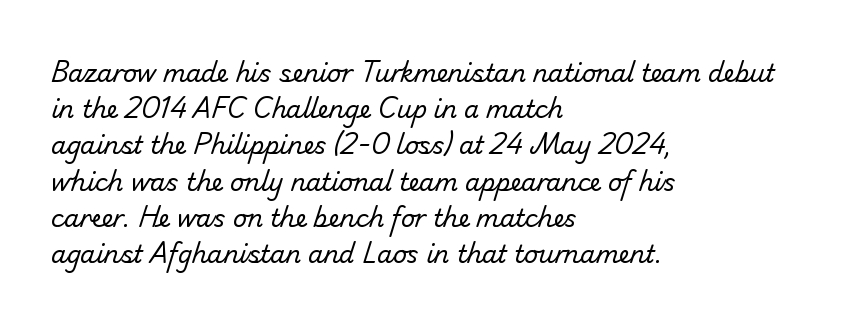
The image shows 24 px text type; set left-aligned, normal line spacing (1.51x), normal letter spacing, not underlined.
